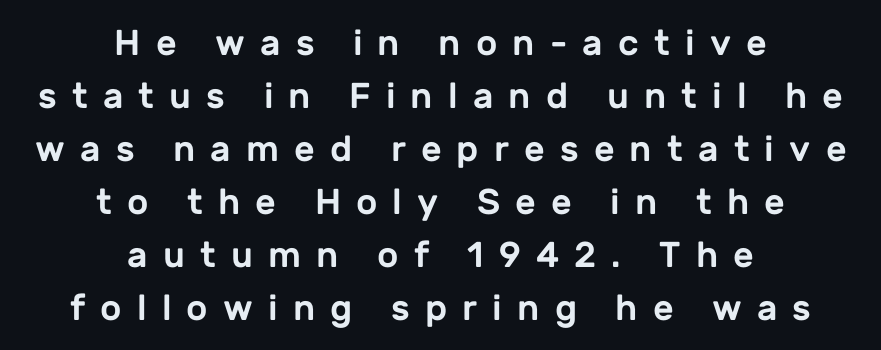
The image shows 36 px sans-serif type, upright; set centered, normal line spacing (1.47x), unusually wide letter spacing (+0.42 em), not underlined; low stroke contrast and a medium x-height.
